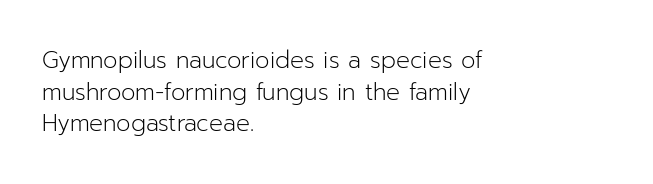
The image shows 23 px text type, upright; set left-aligned, normal line spacing (1.38x), normal letter spacing, not underlined.
